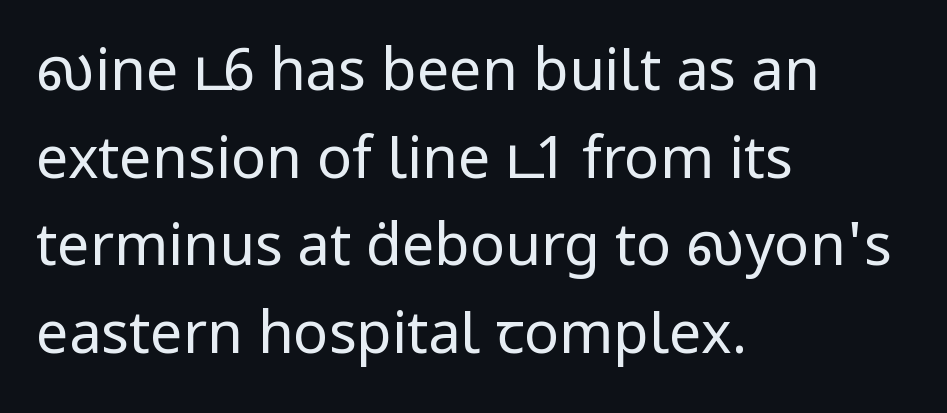
Looks like regular typesetting: each glyph gets only the width it needs. The rendering uses a moderate line-height, typical for paragraphs. This rendering leaves character spacing at its baseline value. The axis of the letterforms is exactly vertical.
